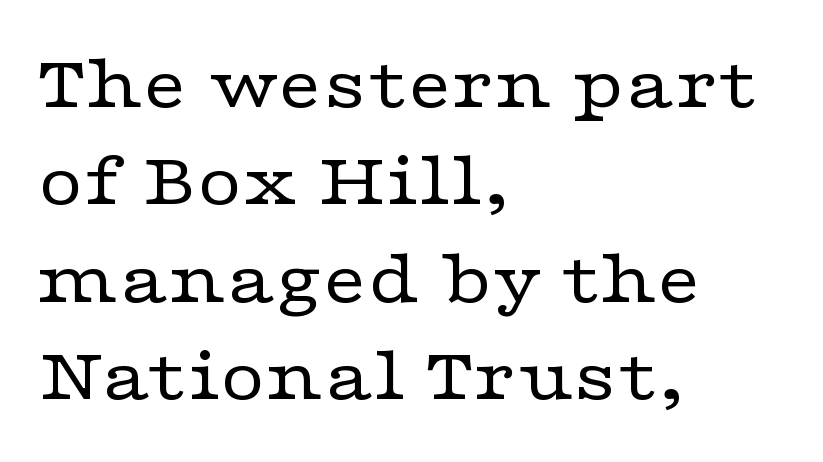
The image shows 78 px regular-weight, wide serif type, upright; set left-aligned, normal line spacing (1.25x), normal letter spacing, not underlined; low stroke contrast and a medium x-height.
